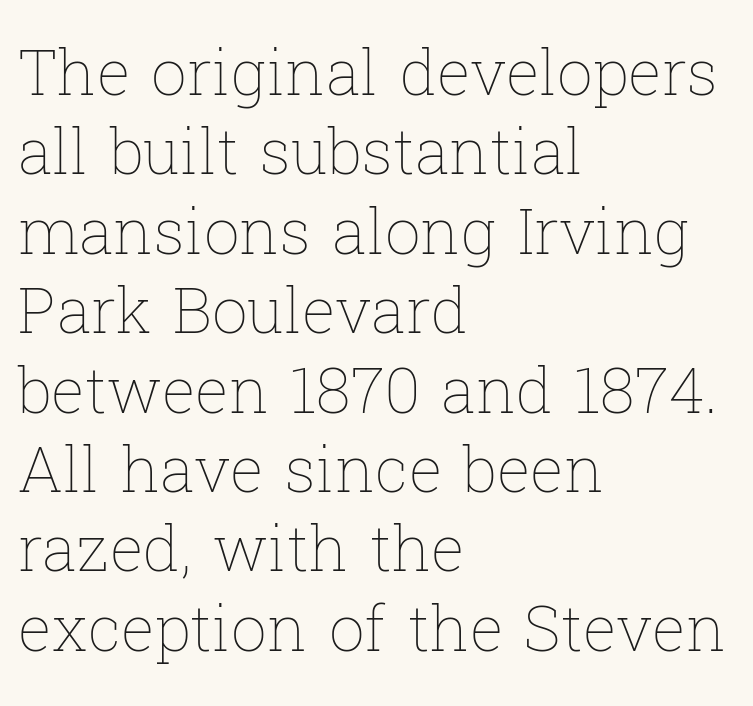
Q: Is the text bold? A: No.
Q: Is the text italic (slanted)? A: No, it is upright.
Q: Is the text underlined? A: No.
Q: How is the paragraph aligned? A: Left-aligned.
Q: Is the spacing between letters normal or unusually wide? A: Normal.
Q: Is the spacing between lines tight, normal or loose? A: Normal.
Q: Width (condensed, normal, or wide)? A: Normal.
Q: Stroke contrast? A: Low.
Q: x-height? A: Medium.
Q: Monospaced? A: No.
